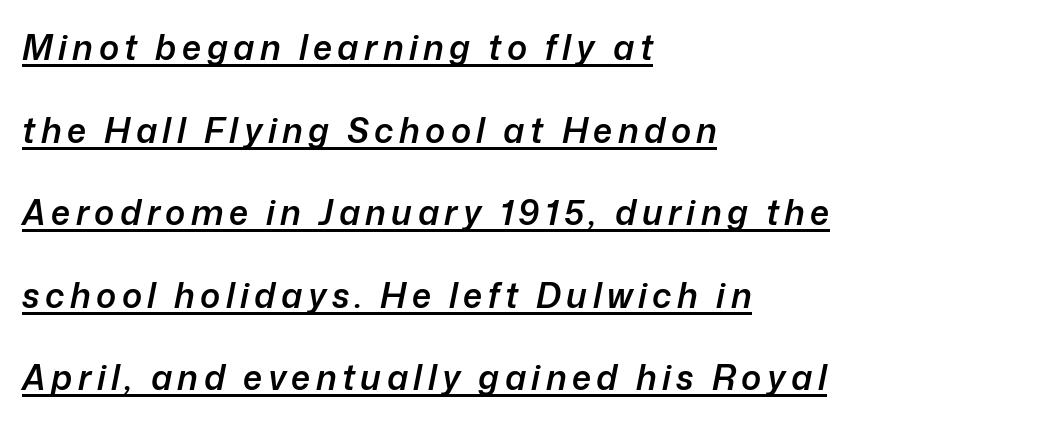
This sample has the flowing, uneven cadence of proportional lettering. This rendering features underlined lettering. What's the leading like? Stretched, with rows far apart. Slightly chunky letters — semibold, I'd say, not full bold. The lettering tilts uniformly, giving the passage an italic look. Compared with a centered layout, this one pins lines to the left instead.
